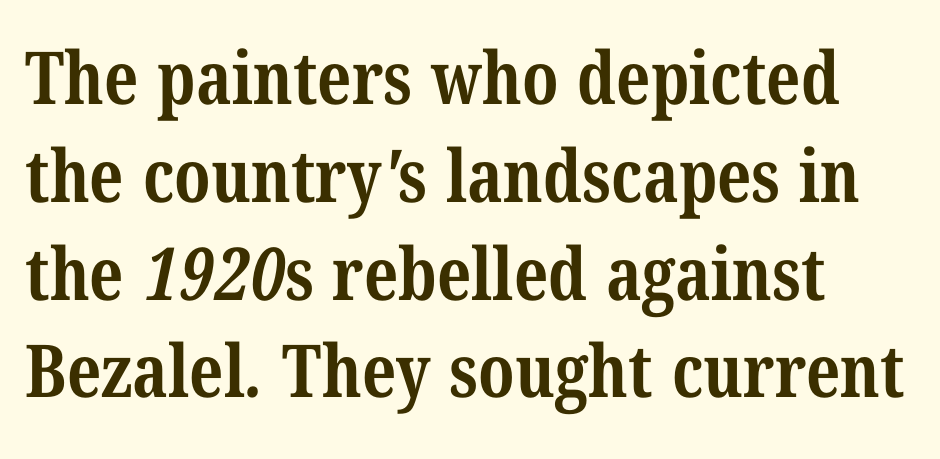
This is heavy type, rendered in bold. Are there feet on the stems? There are — it's a serif. Type without underlining. The type is set solid horizontally, with unmodified tracking. Proportional: the letters do not fall into vertical columns. The passage is arranged the way most books set body copy — flush left.
